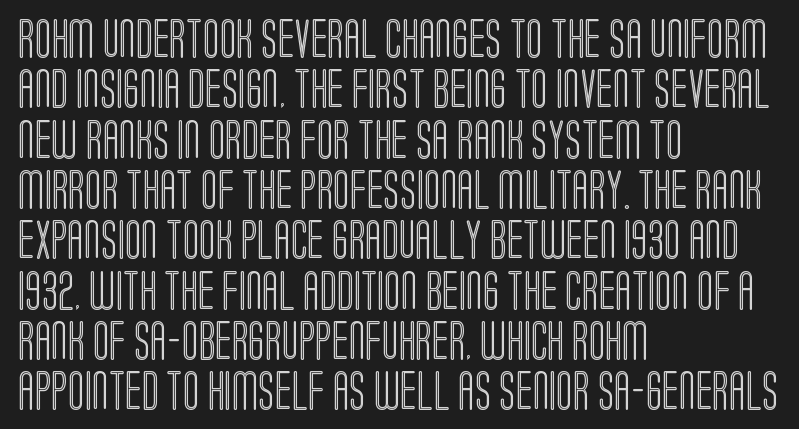
The image shows 39 px condensed type, upright; set left-aligned, normal line spacing (1.29x), normal letter spacing, not underlined; a large x-height.
